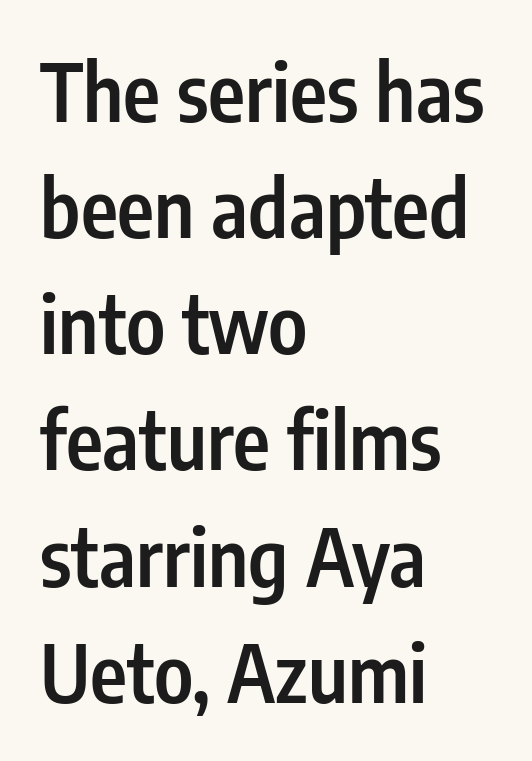
A typesetter would call this proportional, since set widths differ per character. The type is set solid horizontally, with unmodified tracking. The words here are not underlined. Bold? Not quite — semibold, heavier than regular but stopping short. Posture: straight, roman, zero tilt.
